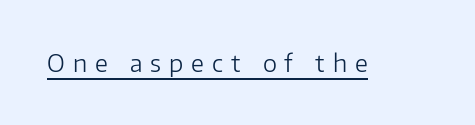
Q: Is the text bold? A: No.
Q: Is the text italic (slanted)? A: No, it is upright.
Q: Is the text underlined? A: Yes.
Q: Is the spacing between letters normal or unusually wide? A: Unusually wide.
